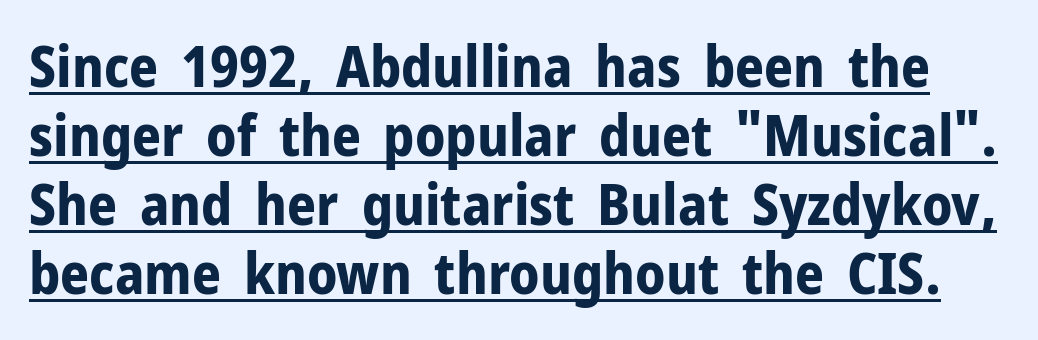
{"serif": "no", "italic": "no", "bold": "yes", "weight": "bold", "width": "normal", "stroke_contrast": "low", "x_height": "medium", "monospaced": "no", "underline": "yes", "line_spacing_ratio": 1.21, "letter_spacing": "normal", "letter_spacing_em": 0.0, "glyph_px": 57}
